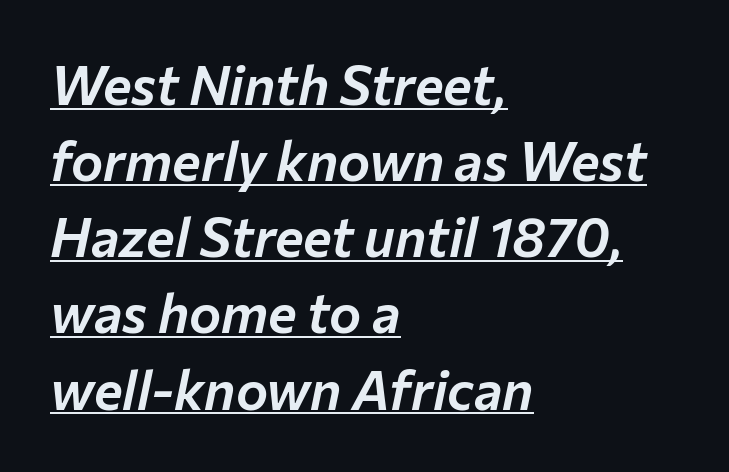
The rendering uses natural spacing where letterforms have individual widths. How are the letters spaced? Ordinarily, with no added tracking. This sample is left-justified, so line endings fall wherever the words run out. The axis of the letterforms is tilted away from vertical. The sample's only ornament is a line tracing under the words. Does the leading feel generous? No, just average.
